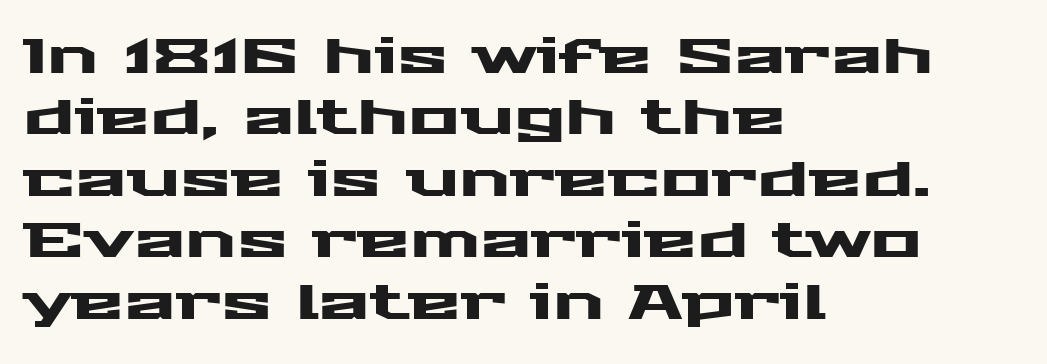
In terms of letterspacing, this is plain default setting. The passage shown is typed in a proportional face where columns would drift. Layout note: lines flush left. Unlike italic type, these characters show no tilt at all. The block of text has a typical density, with ordinary space between rows. A sans-serif font was chosen for this passage.
